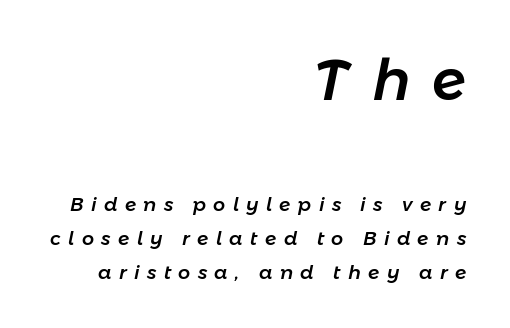
Display-style spreading of the glyphs; the letterfit is very open. These lines are rendered in a variable-pitch font. This layout puts the oversized block above and the modest block below. Typeset ragged left — the right edge is the straight one. Has an underline been added? It has not.
